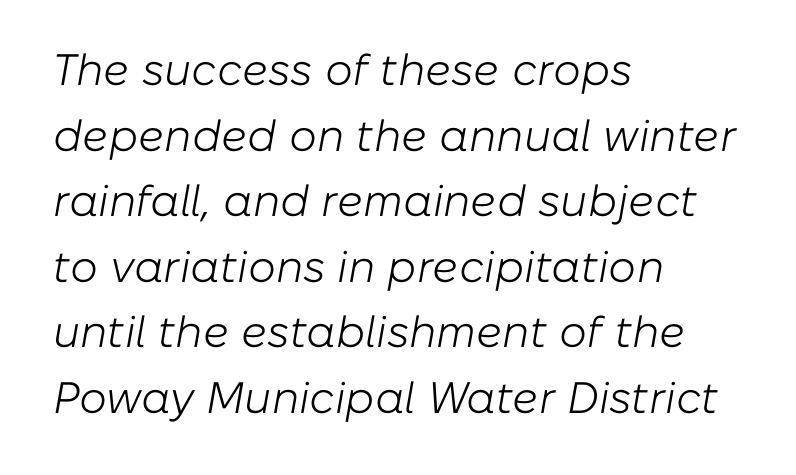
{"italic": "yes", "lean": "right", "slant_degrees": 10, "bold": "no", "weight": "light", "width": "normal", "stroke_contrast": "low", "x_height": "medium", "monospaced": "no", "underline": "no", "align": "left", "line_spacing": "normal", "line_spacing_ratio": 1.49, "letter_spacing": "normal", "letter_spacing_em": 0.0, "glyph_px": 44}
